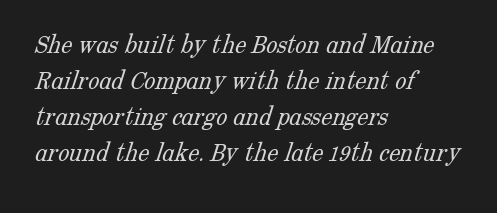
The image shows 28 px light serif type; set left-aligned, normal line spacing (1.29x), normal letter spacing, not underlined; low stroke contrast and a medium x-height.
